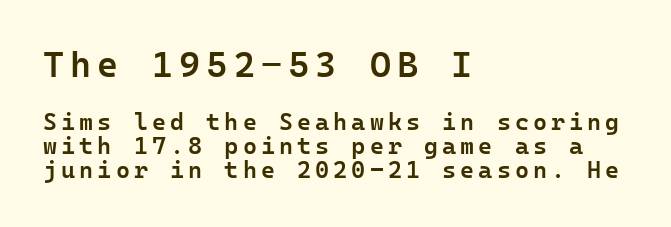
The image shows 36 px semibold sans-serif type, upright; set left-aligned, tight line spacing (0.99x), not underlined; the first (top) block is 1.5x larger; low stroke contrast and a medium x-height.
